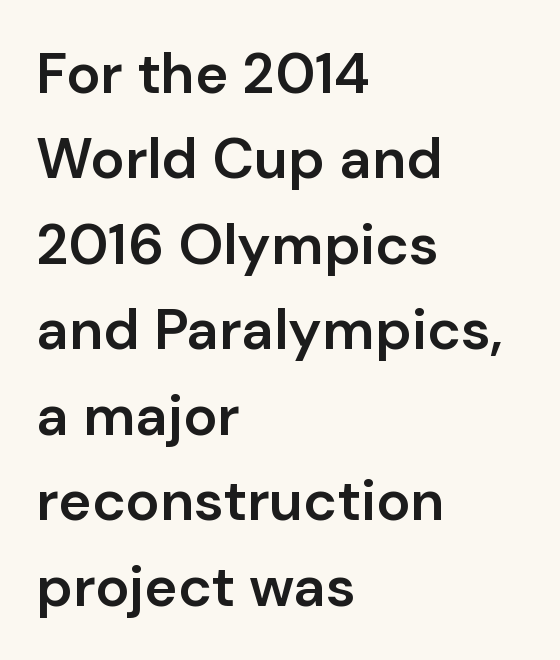
Q: Is the text bold? A: Semi-bold.
Q: Is the text italic (slanted)? A: No, it is upright.
Q: Is the typeface a serif or a sans-serif typeface? A: Sans-serif.
Q: Is the text underlined? A: No.
Q: How is the paragraph aligned? A: Left-aligned.
Q: Is the spacing between letters normal or unusually wide? A: Normal.
Q: Is the spacing between lines tight, normal or loose? A: Normal.
Q: Width (condensed, normal, or wide)? A: Normal.
Q: Stroke contrast? A: Low.
Q: x-height? A: Medium.
Q: Monospaced? A: No.
